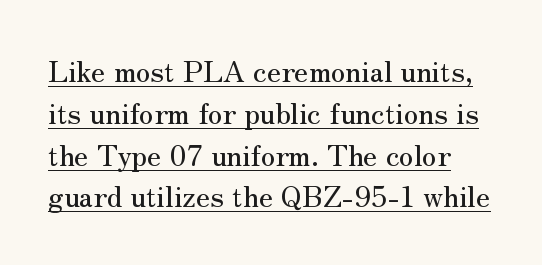
Q: Is the text italic (slanted)? A: No, it is upright.
Q: Is the typeface a serif or a sans-serif typeface? A: Serif.
Q: Is the text underlined? A: Yes.
Q: Is the spacing between letters normal or unusually wide? A: Normal.
Q: Is the spacing between lines tight, normal or loose? A: Normal.
Q: Width (condensed, normal, or wide)? A: Normal.
Q: Stroke contrast? A: Medium.
Q: x-height? A: Small.
Q: Monospaced? A: No.
